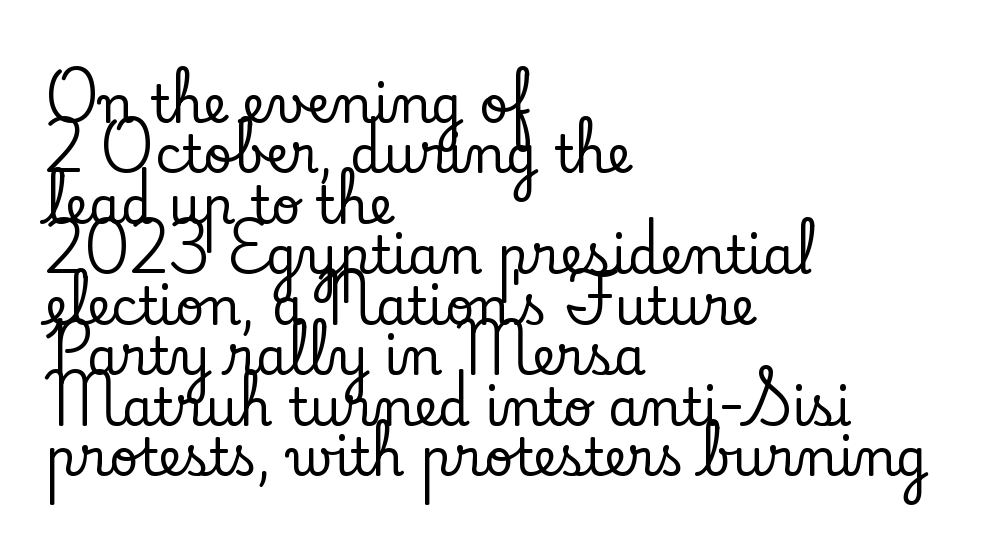
The image shows 51 px serif type, upright; set left-aligned, tight line spacing (0.99x), normal letter spacing, not underlined; low stroke contrast and a small x-height.
